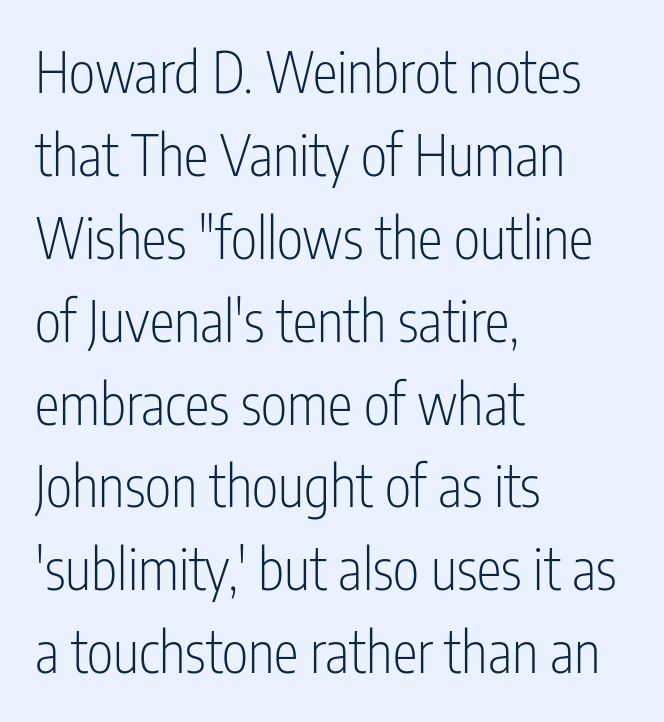
{"serif": "no", "italic": "no", "bold": "no", "weight": "light", "width": "condensed", "stroke_contrast": "low", "x_height": "medium", "monospaced": "no", "underline": "no", "align": "left", "line_spacing": "normal", "line_spacing_ratio": 1.48, "letter_spacing": "normal", "letter_spacing_em": 0.0, "glyph_px": 56}
